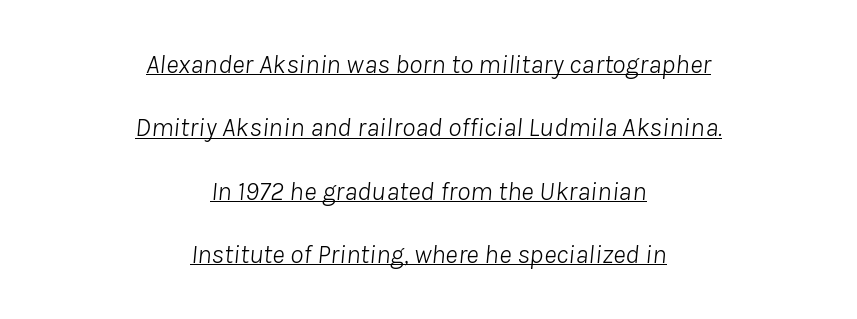
Q: Is the text bold? A: No.
Q: Is the text italic (slanted)? A: Yes, it leans right by about 8 degrees.
Q: Is the text underlined? A: Yes.
Q: How is the paragraph aligned? A: Centered.
Q: Is the spacing between letters normal or unusually wide? A: Normal.
Q: Is the spacing between lines tight, normal or loose? A: Loose.
